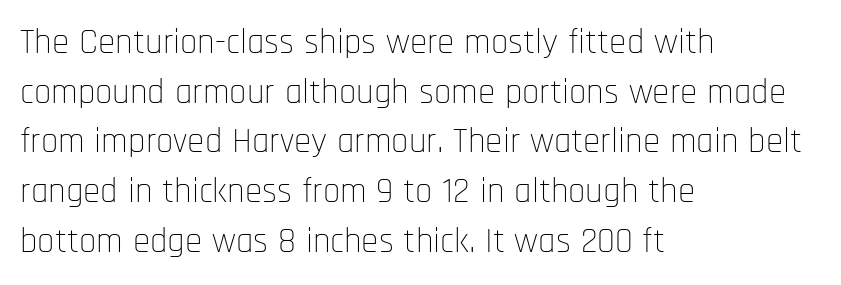
{"serif": "no", "italic": "no", "bold": "no", "weight": "thin", "width": "condensed", "stroke_contrast": "low", "x_height": "large", "monospaced": "no", "underline": "no", "align": "left", "line_spacing": "normal", "line_spacing_ratio": 1.42, "letter_spacing": "normal", "letter_spacing_em": 0.0, "glyph_px": 35}
